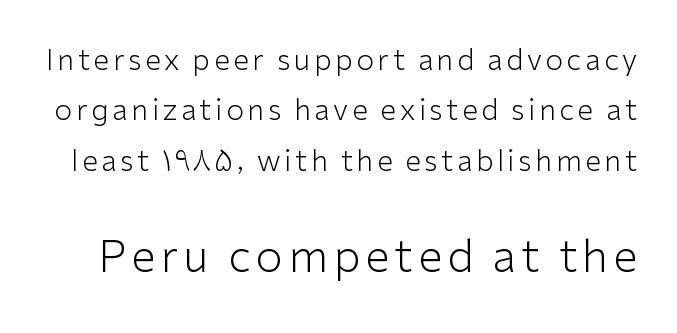
Q: Is the text bold? A: No.
Q: Is the text italic (slanted)? A: No, it is upright.
Q: Is the typeface a serif or a sans-serif typeface? A: Sans-serif.
Q: Is the text underlined? A: No.
Q: Which block of text is set in a larger size, the first (top) or the second (bottom)? A: The second (bottom) one.
Q: Width (condensed, normal, or wide)? A: Normal.
Q: Stroke contrast? A: Low.
Q: x-height? A: Medium.
Q: Monospaced? A: No.
